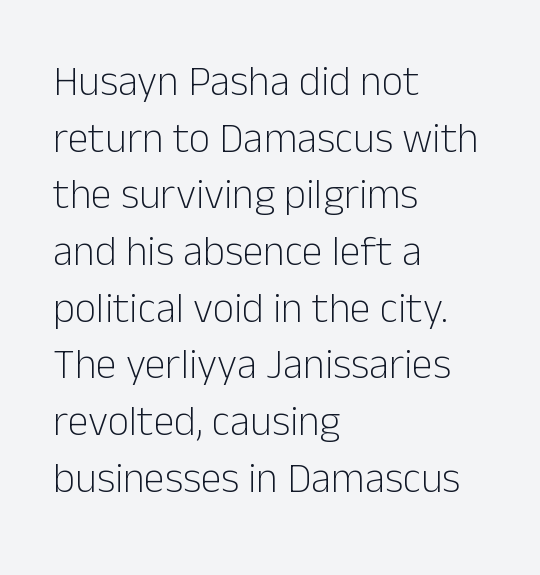
{"serif": "no", "italic": "no", "bold": "no", "weight": "light", "width": "normal", "stroke_contrast": "low", "x_height": "medium", "monospaced": "no", "underline": "no", "align": "left", "line_spacing": "normal", "line_spacing_ratio": 1.35, "letter_spacing": "normal", "letter_spacing_em": 0.0, "glyph_px": 42}
